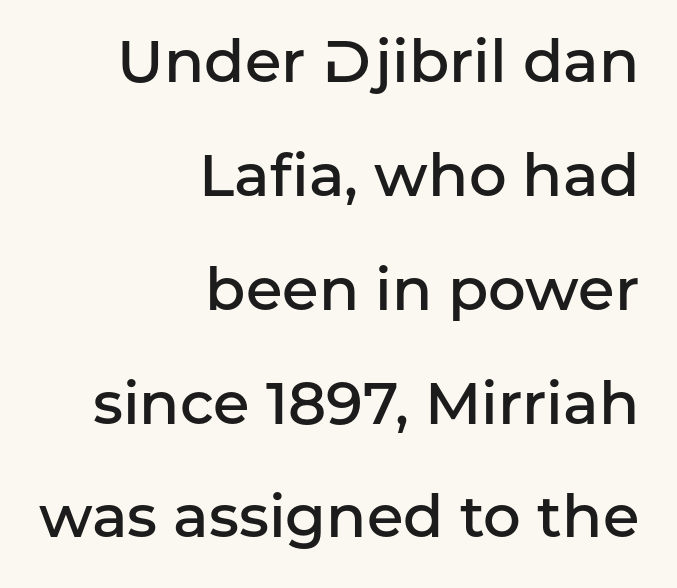
Q: Is the text bold? A: Semi-bold.
Q: Is the text italic (slanted)? A: No, it is upright.
Q: Is the typeface a serif or a sans-serif typeface? A: Sans-serif.
Q: Is the text underlined? A: No.
Q: How is the paragraph aligned? A: Right-aligned.
Q: Is the spacing between letters normal or unusually wide? A: Normal.
Q: Is the spacing between lines tight, normal or loose? A: Loose.
Q: Width (condensed, normal, or wide)? A: Normal.
Q: Stroke contrast? A: Low.
Q: x-height? A: Medium.
Q: Monospaced? A: No.
